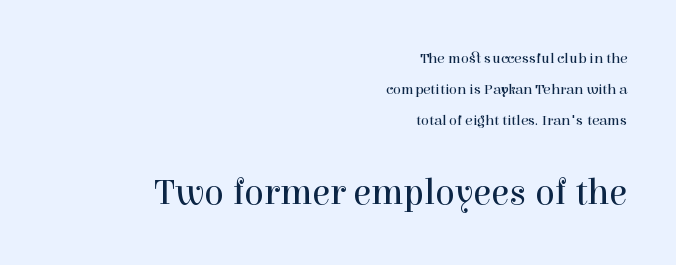
The image shows 37 px regular-weight serif type, upright; set right-aligned, loose line spacing (2.06x), normal letter spacing, not underlined; the second (bottom) block is 2.47x larger; a medium x-height.
